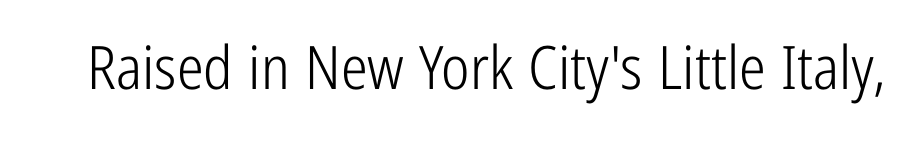
The image shows 60 px light, condensed sans-serif type, upright; set normal letter spacing, not underlined; low stroke contrast and a medium x-height.
